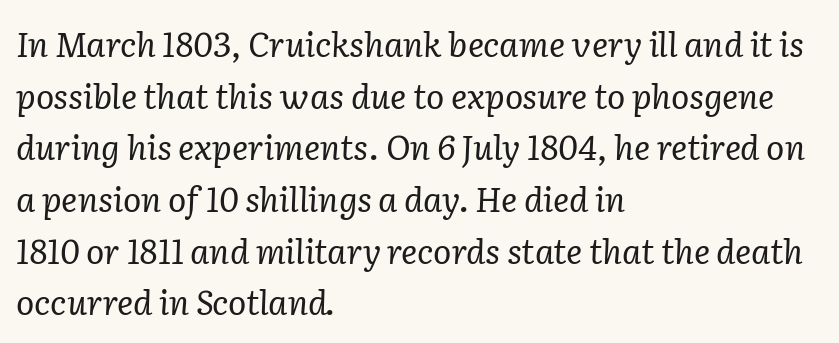
{"serif": "yes", "italic": "yes", "lean": "right", "slant_degrees": 2, "bold": "no", "weight": "regular", "width": "normal", "stroke_contrast": "low", "x_height": "medium", "monospaced": "no", "underline": "no", "align": "left", "line_spacing": "normal", "line_spacing_ratio": 1.52, "letter_spacing": "normal", "letter_spacing_em": 0.0, "glyph_px": 34}
